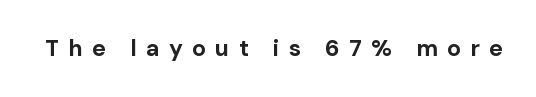
These lines have a slow, spaced-out rhythm from letter to letter. The glyphs are unaccompanied by any horizontal stroke below them. Plenty of ink on the page — the face is bold. It's the straight-up-and-down kind of type.
